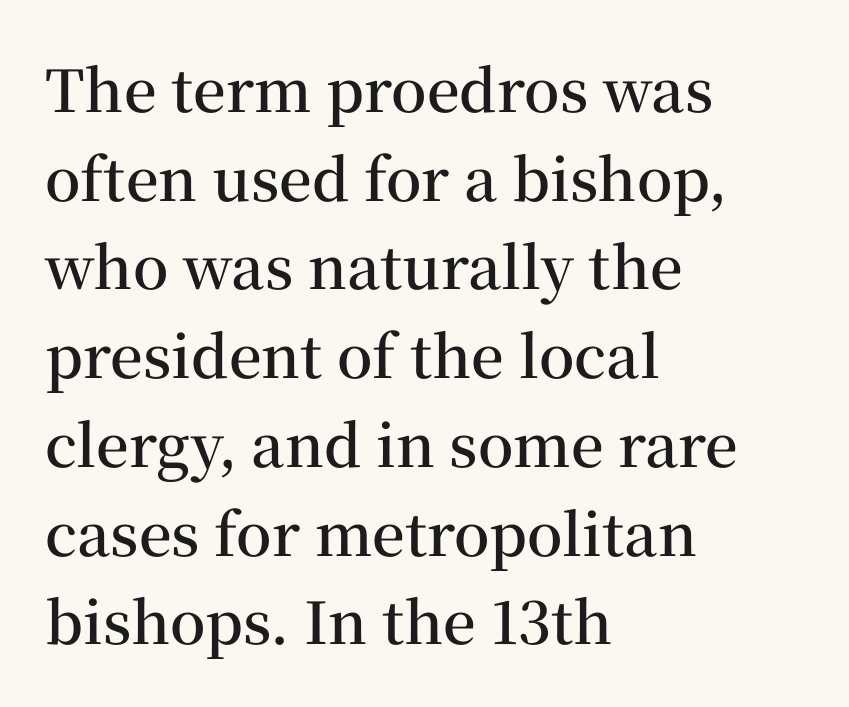
Q: Is the text bold? A: Semi-bold.
Q: Is the text italic (slanted)? A: No, it is upright.
Q: Is the typeface a serif or a sans-serif typeface? A: Serif.
Q: Is the text underlined? A: No.
Q: How is the paragraph aligned? A: Left-aligned.
Q: Is the spacing between letters normal or unusually wide? A: Normal.
Q: Is the spacing between lines tight, normal or loose? A: Normal.
Q: Width (condensed, normal, or wide)? A: Normal.
Q: Stroke contrast? A: Medium.
Q: x-height? A: Medium.
Q: Monospaced? A: No.
